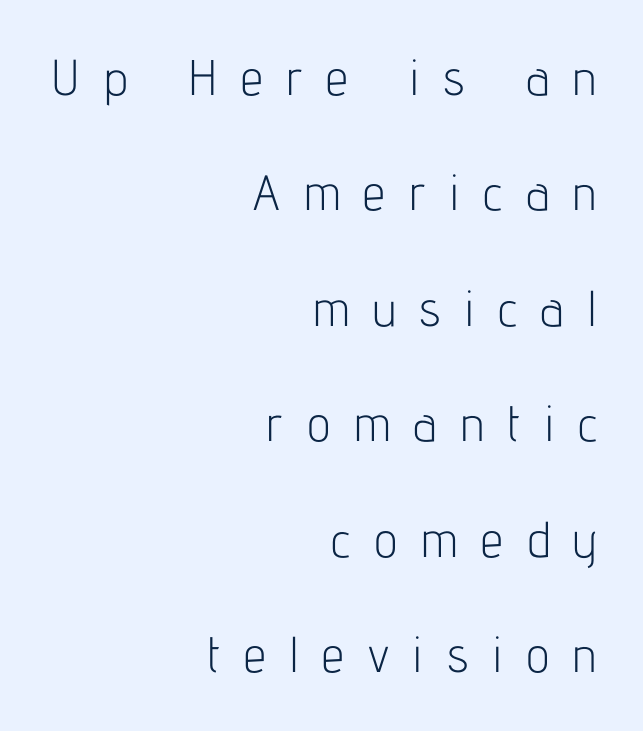
{"serif": "no", "italic": "no", "bold": "no", "weight": "light", "width": "condensed", "stroke_contrast": "low", "x_height": "medium", "monospaced": "no", "underline": "no", "align": "right", "line_spacing": "loose", "line_spacing_ratio": 2.31, "letter_spacing": "wide", "letter_spacing_em": 0.47, "glyph_px": 50}
